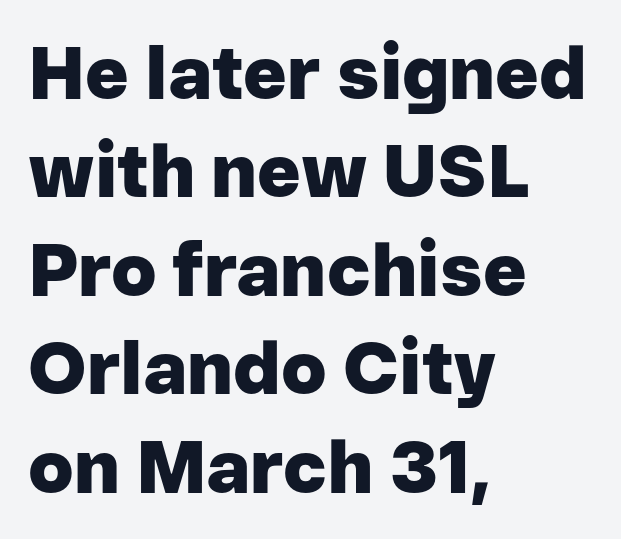
The space directly below the letters is spotless. These lines sit exactly where default settings would place them. Every row of glyphs begins at an identical x-position on the left. You could call the tracking neutral — neither tight nor loose.
